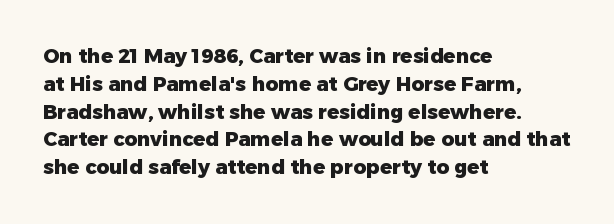
Q: Is the text bold? A: Yes.
Q: Is the text italic (slanted)? A: No, it is upright.
Q: Is the text underlined? A: No.
Q: How is the paragraph aligned? A: Left-aligned.
Q: Is the spacing between letters normal or unusually wide? A: Normal.
Q: Is the spacing between lines tight, normal or loose? A: Normal.
